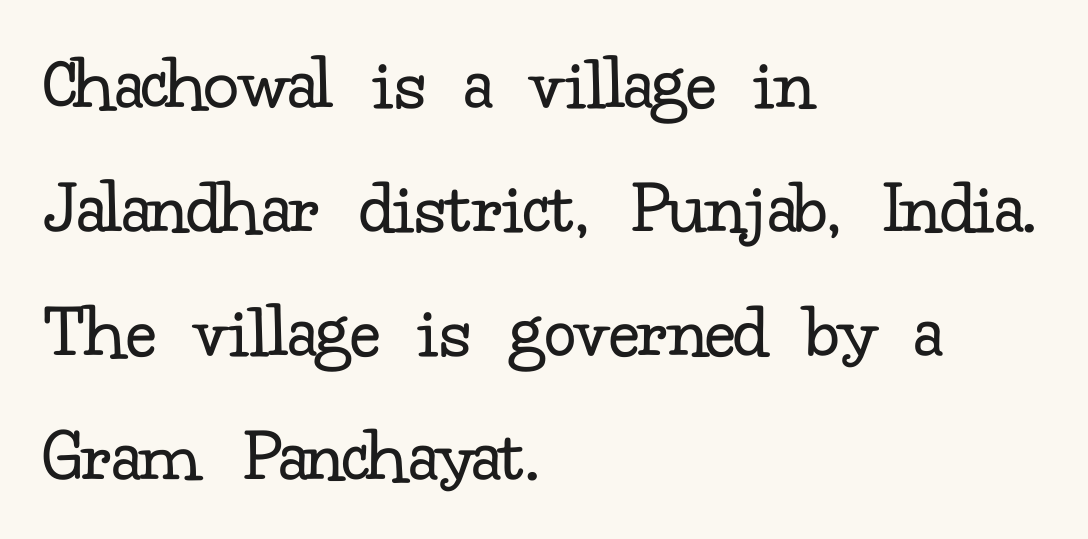
The image shows 79 px regular-weight serif type, upright; set left-aligned, normal line spacing (1.57x), normal letter spacing, not underlined; low stroke contrast and a small x-height.
